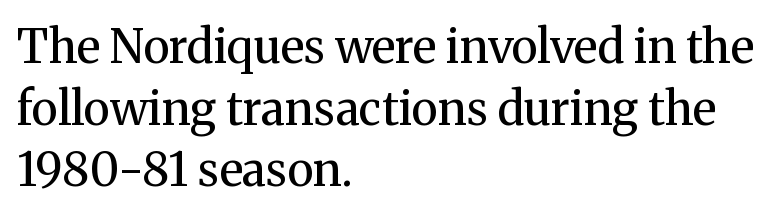
Q: Is the text bold? A: No.
Q: Is the text italic (slanted)? A: No, it is upright.
Q: Is the typeface a serif or a sans-serif typeface? A: Serif.
Q: Is the text underlined? A: No.
Q: How is the paragraph aligned? A: Left-aligned.
Q: Is the spacing between letters normal or unusually wide? A: Normal.
Q: Is the spacing between lines tight, normal or loose? A: Normal.
Q: Width (condensed, normal, or wide)? A: Normal.
Q: Stroke contrast? A: Medium.
Q: x-height? A: Medium.
Q: Monospaced? A: No.
